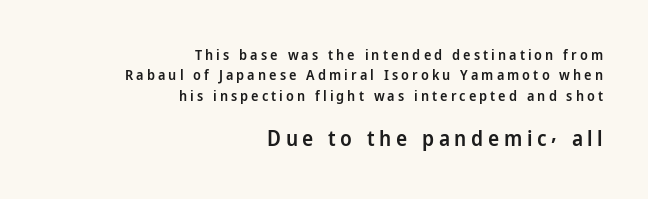
Descender tails drop into unmarked territory. Each new line begins a customary step beneath the previous one. Caption: semibold face, moderately heavy strokes. This is roman type, the default non-slanted kind. The passage shown has open, widely tracked lettering throughout.
